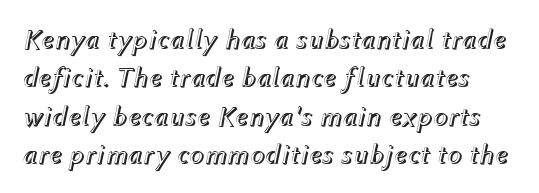
Q: Is the text italic (slanted)? A: Yes, it leans right by about 12 degrees.
Q: Is the text underlined? A: No.
Q: Is the spacing between letters normal or unusually wide? A: Normal.
Q: Is the spacing between lines tight, normal or loose? A: Normal.
Q: Width (condensed, normal, or wide)? A: Normal.
Q: x-height? A: Medium.
Q: Monospaced? A: No.
